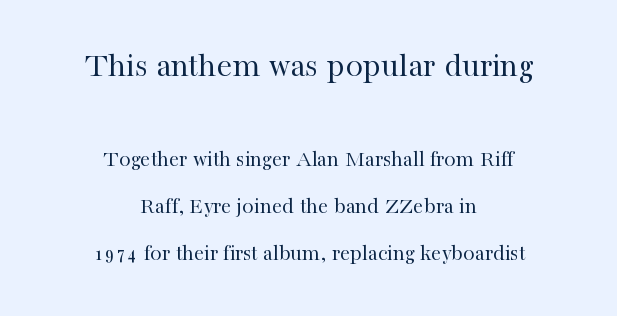
Q: Is the text bold? A: No.
Q: Is the text italic (slanted)? A: No, it is upright.
Q: Is the typeface a serif or a sans-serif typeface? A: Serif.
Q: Is the text underlined? A: No.
Q: How is the paragraph aligned? A: Centered.
Q: Is the spacing between letters normal or unusually wide? A: Normal.
Q: Is the spacing between lines tight, normal or loose? A: Loose.
Q: Which block of text is set in a larger size, the first (top) or the second (bottom)? A: The first (top) one.
Q: Width (condensed, normal, or wide)? A: Normal.
Q: Stroke contrast? A: High.
Q: x-height? A: Medium.
Q: Monospaced? A: No.
